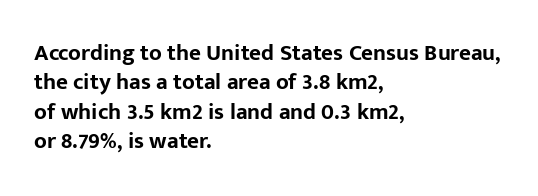
In terms of posture, this sample is upright. Whoever set this chose a conventional vertical rhythm. The space directly below the letters is spotless. A typesetter would call this zero additional tracking.
